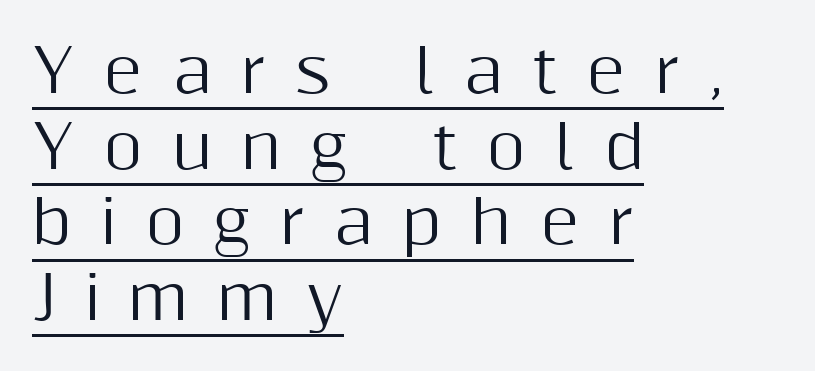
Posture: straight, roman, zero tilt. All the whitespace from short lines collects on the right. Notice how a bar underscores the lettering throughout. Note the varied advance widths — an 'i' is clearly narrower than an 'm'.
